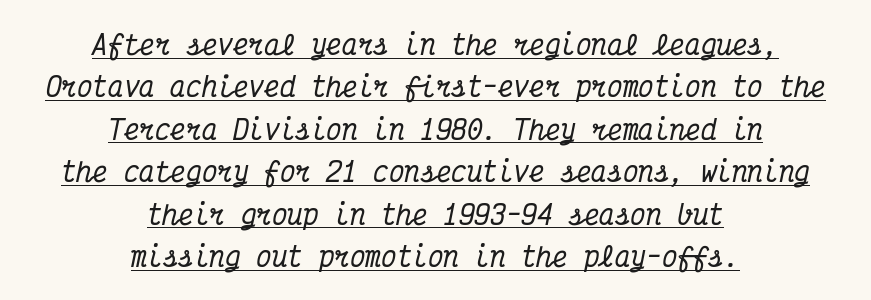
The axis of the letterforms is tilted away from vertical. Neither beginnings nor endings align; midpoints do. The leading is moderate, giving the passage an even texture. Beneath each row of characters lies a ruled line.
